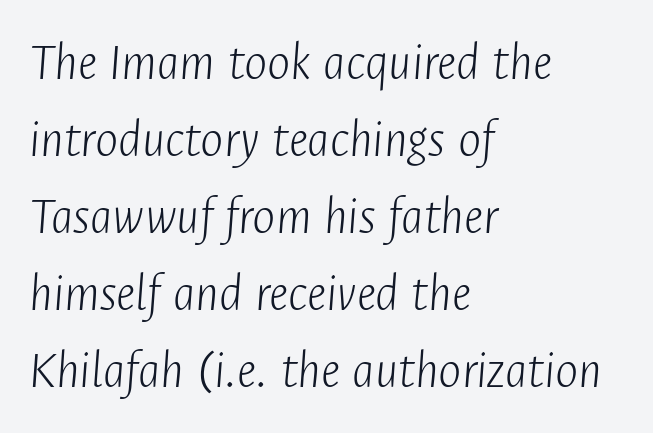
The image shows 55 px light, condensed type, italic (leaning right); set left-aligned, normal line spacing (1.4x), normal letter spacing, not underlined; low stroke contrast and a medium x-height.
